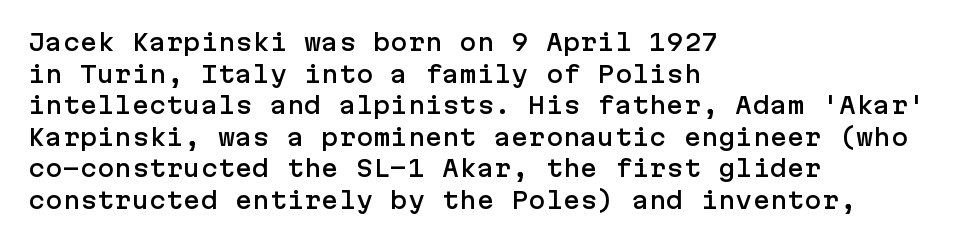
The image shows 23 px text type, upright; set left-aligned, normal line spacing (1.37x), normal letter spacing, not underlined.
